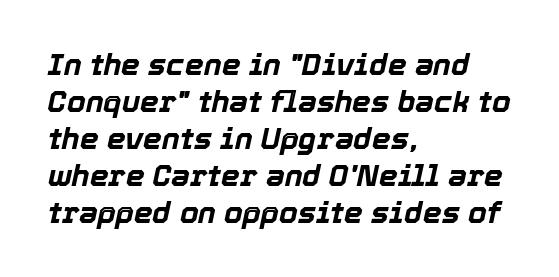
{"italic": "yes", "lean": "right", "slant_degrees": 12, "bold": "yes", "weight": "bold", "width": "normal", "x_height": "medium", "monospaced": "no", "underline": "no", "align": "left", "line_spacing_ratio": 1.23, "letter_spacing": "normal", "letter_spacing_em": 0.0, "glyph_px": 30}
